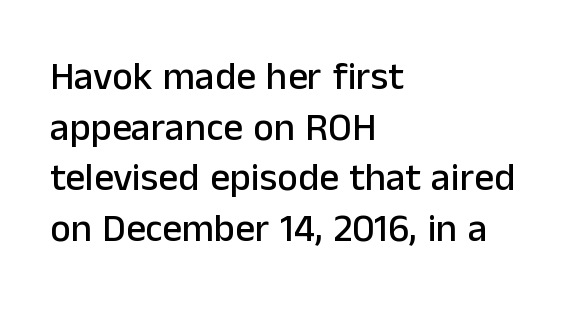
The image shows 39 px sans-serif type, upright; set left-aligned, normal line spacing (1.3x), normal letter spacing, not underlined; low stroke contrast and a medium x-height.
